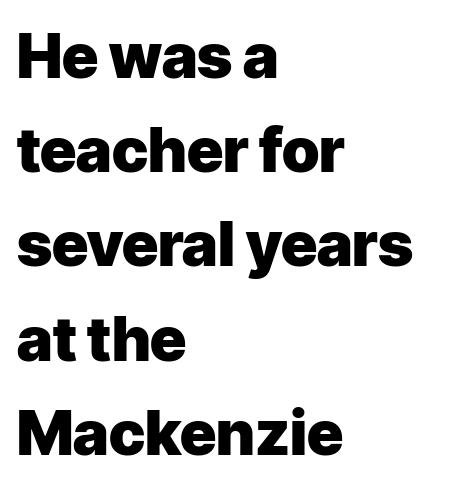
The image shows 62 px heavy sans-serif type, upright; set left-aligned, normal line spacing (1.52x), normal letter spacing, not underlined; low stroke contrast and a medium x-height.
